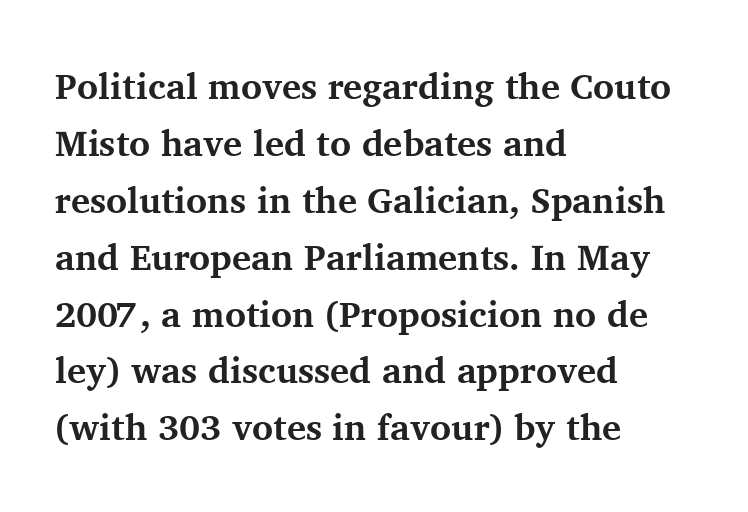
{"serif": "yes", "italic": "no", "bold": "yes", "weight": "bold", "width": "normal", "stroke_contrast": "medium", "x_height": "medium", "monospaced": "no", "underline": "no", "align": "left", "line_spacing": "normal", "line_spacing_ratio": 1.58, "letter_spacing": "normal", "letter_spacing_em": 0.0, "glyph_px": 36}
